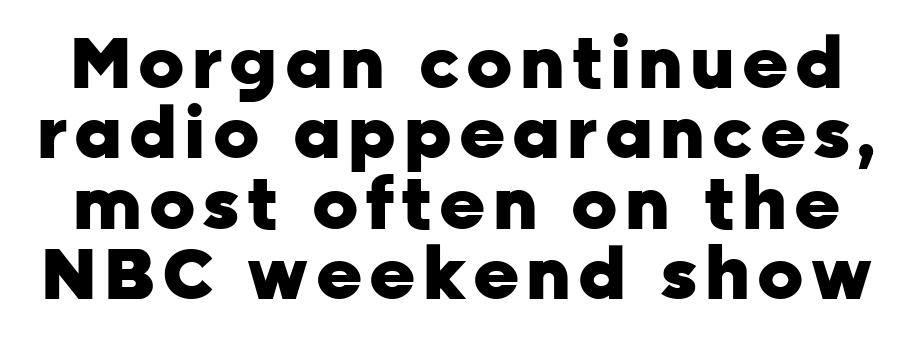
The image shows 71 px heavy sans-serif type, upright; set tight line spacing (0.99x), not underlined; low stroke contrast and a medium x-height.
